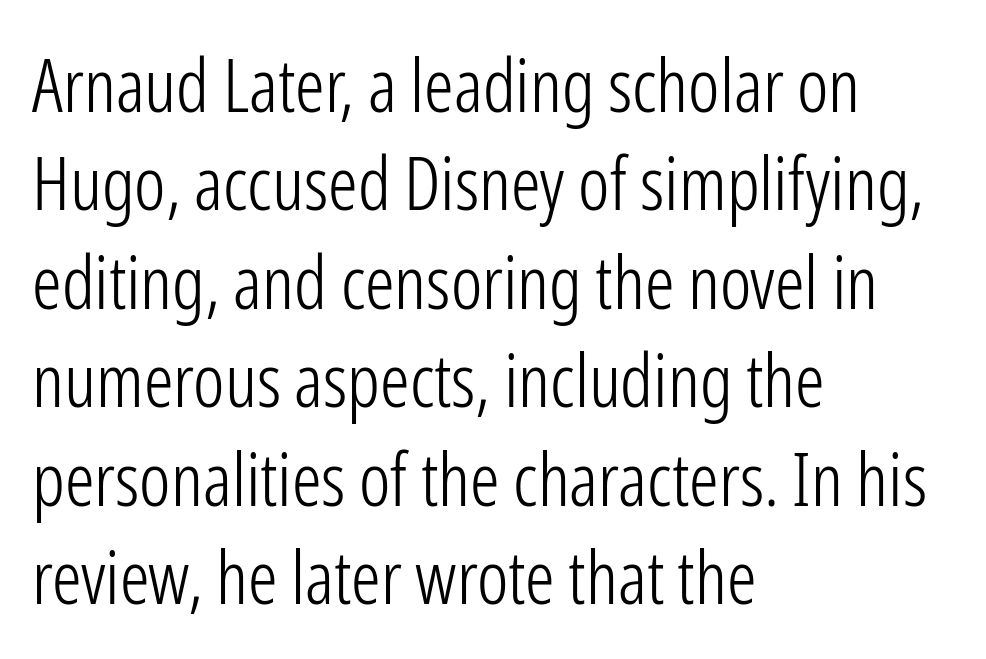
The image shows 74 px light, condensed sans-serif type, upright; set left-aligned, normal line spacing (1.33x), normal letter spacing, not underlined; low stroke contrast and a medium x-height.
